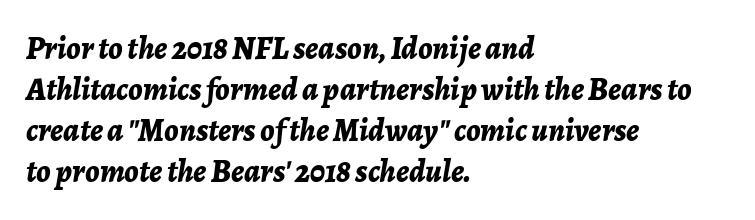
{"italic": "yes", "lean": "right", "slant_degrees": 7, "bold": "yes", "weight": "bold", "width": "normal", "stroke_contrast": "low", "x_height": "medium", "monospaced": "no", "underline": "no", "align": "left", "line_spacing": "normal", "line_spacing_ratio": 1.28, "letter_spacing": "normal", "letter_spacing_em": 0.0, "glyph_px": 32}
